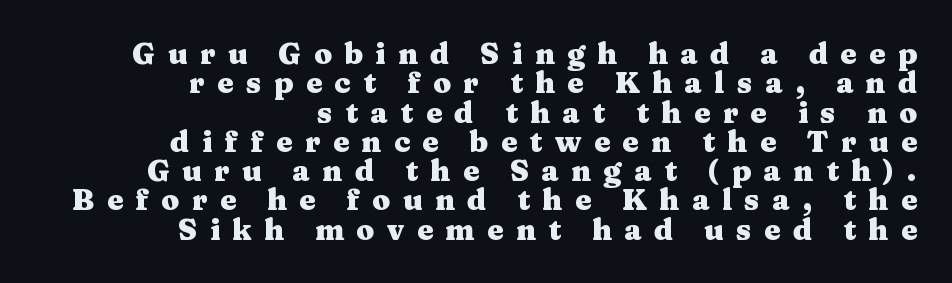
{"serif": "yes", "italic": "no", "bold": "yes", "weight": "heavy", "width": "wide", "stroke_contrast": "medium", "x_height": "medium", "monospaced": "no", "underline": "no", "align": "right", "line_spacing": "tight", "line_spacing_ratio": 1.01, "letter_spacing": "wide", "letter_spacing_em": 0.43, "glyph_px": 29}
